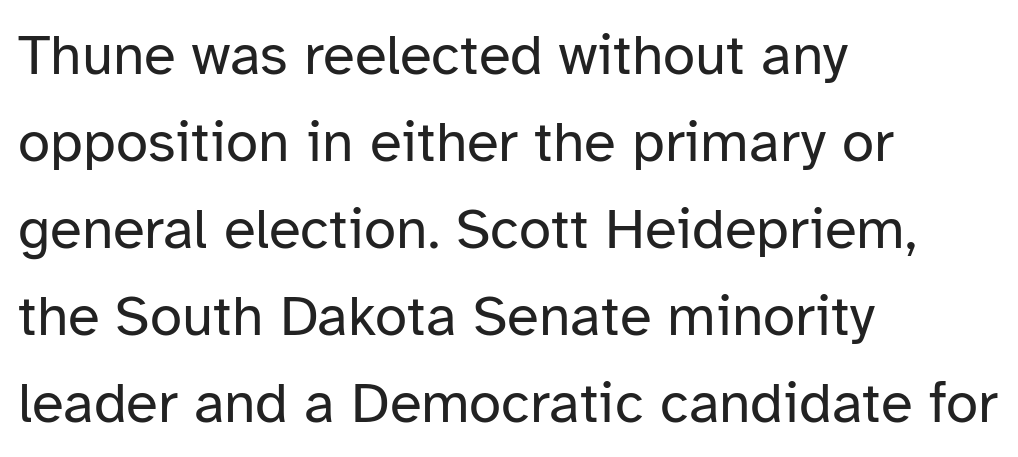
Q: Is the text bold? A: No.
Q: Is the text italic (slanted)? A: No, it is upright.
Q: Is the typeface a serif or a sans-serif typeface? A: Sans-serif.
Q: Is the text underlined? A: No.
Q: How is the paragraph aligned? A: Left-aligned.
Q: Is the spacing between letters normal or unusually wide? A: Normal.
Q: Is the spacing between lines tight, normal or loose? A: Normal.
Q: Width (condensed, normal, or wide)? A: Normal.
Q: Stroke contrast? A: Low.
Q: x-height? A: Medium.
Q: Monospaced? A: No.
